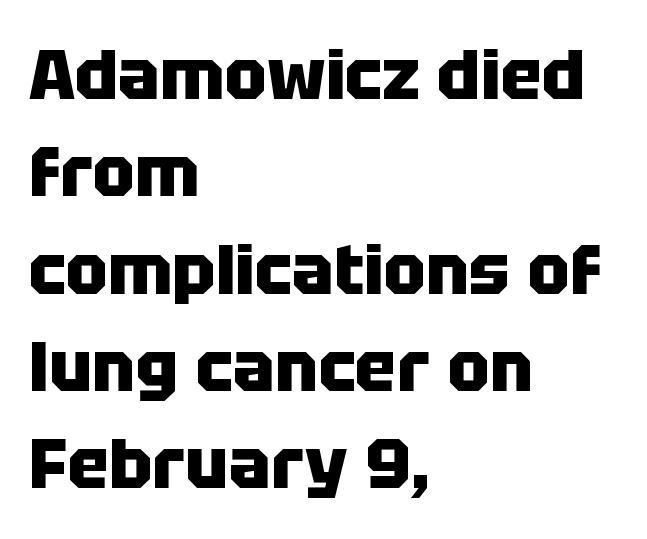
Q: Is the text bold? A: Yes.
Q: Is the text italic (slanted)? A: No, it is upright.
Q: Is the typeface a serif or a sans-serif typeface? A: Sans-serif.
Q: Is the text underlined? A: No.
Q: How is the paragraph aligned? A: Left-aligned.
Q: Is the spacing between letters normal or unusually wide? A: Normal.
Q: Is the spacing between lines tight, normal or loose? A: Normal.
Q: Width (condensed, normal, or wide)? A: Normal.
Q: Stroke contrast? A: Low.
Q: x-height? A: Large.
Q: Monospaced? A: No.
